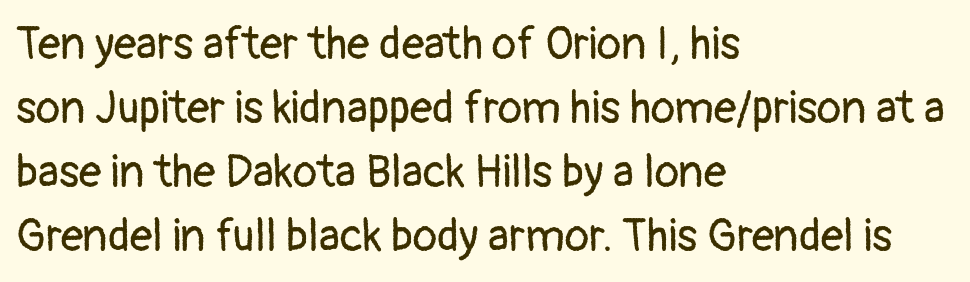
The image shows 45 px regular-weight sans-serif type, upright; set left-aligned, normal line spacing (1.42x), normal letter spacing, not underlined; low stroke contrast and a medium x-height.
